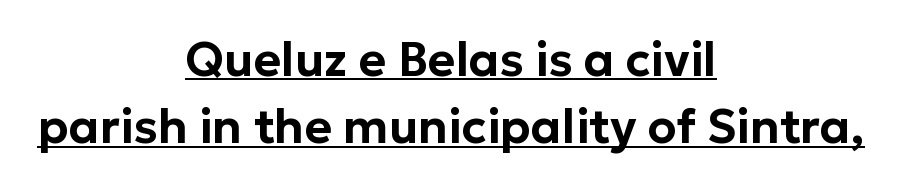
{"serif": "no", "italic": "no", "width": "normal", "stroke_contrast": "low", "x_height": "medium", "monospaced": "no", "underline": "yes", "align": "center", "line_spacing": "normal", "line_spacing_ratio": 1.43, "letter_spacing": "normal", "letter_spacing_em": 0.0, "glyph_px": 47}
